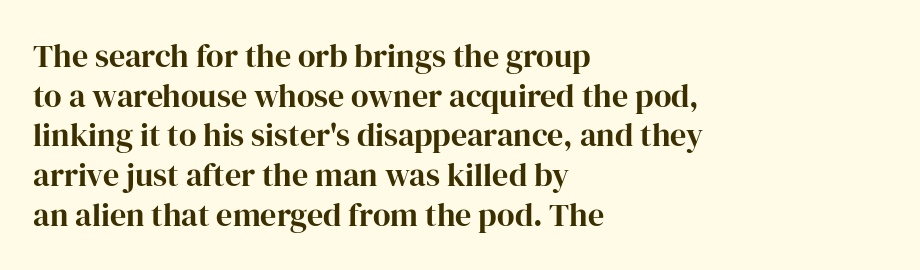
{"serif": "yes", "italic": "no", "width": "normal", "stroke_contrast": "high", "x_height": "medium", "monospaced": "no", "underline": "no", "align": "left", "line_spacing_ratio": 1.24, "letter_spacing": "normal", "letter_spacing_em": 0.0, "glyph_px": 32}
